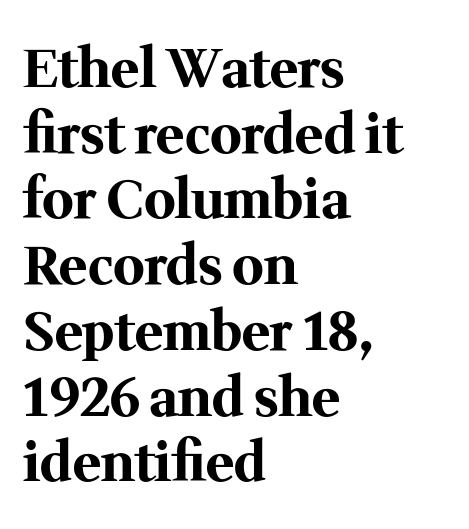
{"serif": "yes", "italic": "no", "bold": "yes", "weight": "bold", "width": "normal", "stroke_contrast": "medium", "x_height": "medium", "monospaced": "no", "underline": "no", "align": "left", "line_spacing_ratio": 1.24, "letter_spacing": "normal", "letter_spacing_em": 0.0, "glyph_px": 53}
